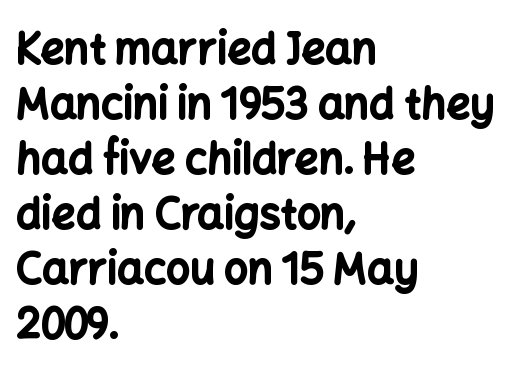
Lines of text with bare space underneath. Note the varied advance widths — an 'i' is clearly narrower than an 'm'. The face used here is rendered with its standard letterfit. The lines are quadded left.
